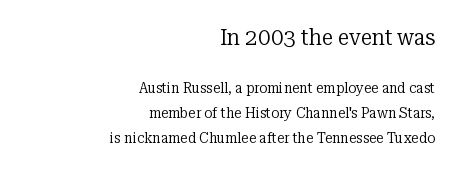
Q: Is the text bold? A: No.
Q: Is the text italic (slanted)? A: No, it is upright.
Q: Is the text underlined? A: No.
Q: How is the paragraph aligned? A: Right-aligned.
Q: Is the spacing between letters normal or unusually wide? A: Normal.
Q: Is the spacing between lines tight, normal or loose? A: Normal.
Q: Which block of text is set in a larger size, the first (top) or the second (bottom)? A: The first (top) one.
